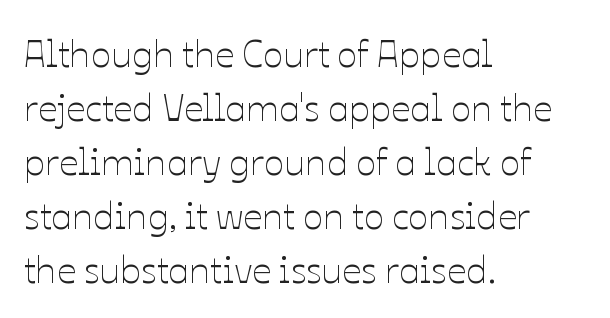
Every character sits straight up, as roman type does. The rendering uses a moderate line-height, typical for paragraphs. Rule under the text: the space is simply empty. The passage shown is not bold in any degree. Reading down the block, your eye returns to a fixed left position each line.
